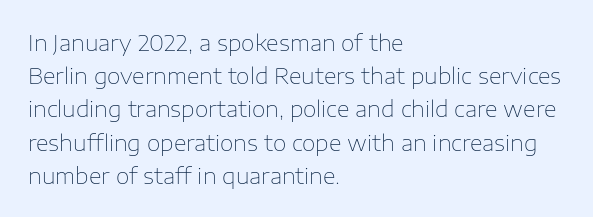
The image shows 22 px text type, upright; set left-aligned, normal line spacing (1.51x), normal letter spacing, not underlined.
